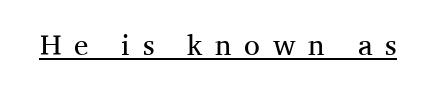
Font category for this specimen: serif. Like a heading marked for emphasis, these lines bear an underscore. The letterforms sit at book weight or below. The typography opts for an upright posture over an oblique one.
